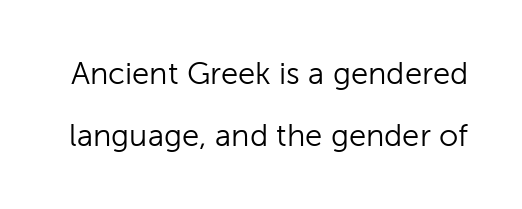
Are there feet on the stems? There aren't — it's a sans. Looks like regular typesetting: each glyph gets only the width it needs. A bare baseline throughout the passage. The letters look calm and open, with moderate or lighter stems. Each word holds together tightly as a unit, with standard inter-letter gaps.
